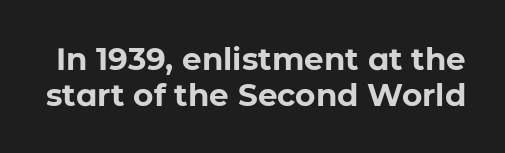
The image shows 31 px bold sans-serif type, upright; set tight line spacing (1.15x), normal letter spacing, not underlined; low stroke contrast and a medium x-height.
